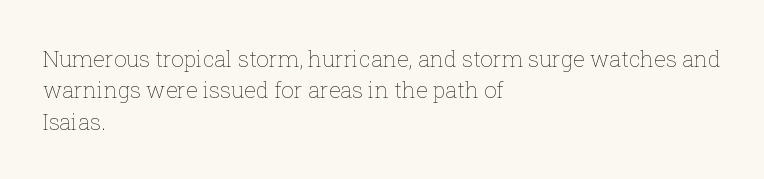
The image shows 22 px text type, upright; set left-aligned, normal line spacing (1.43x), normal letter spacing, not underlined.
